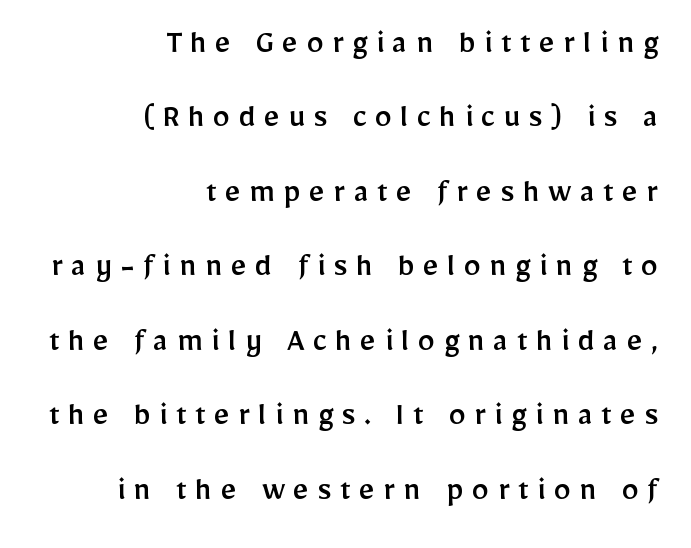
{"serif": "no", "italic": "no", "width": "normal", "stroke_contrast": "low", "x_height": "medium", "monospaced": "no", "underline": "no", "align": "right", "line_spacing": "loose", "line_spacing_ratio": 2.19, "letter_spacing": "wide", "letter_spacing_em": 0.25, "glyph_px": 34}
